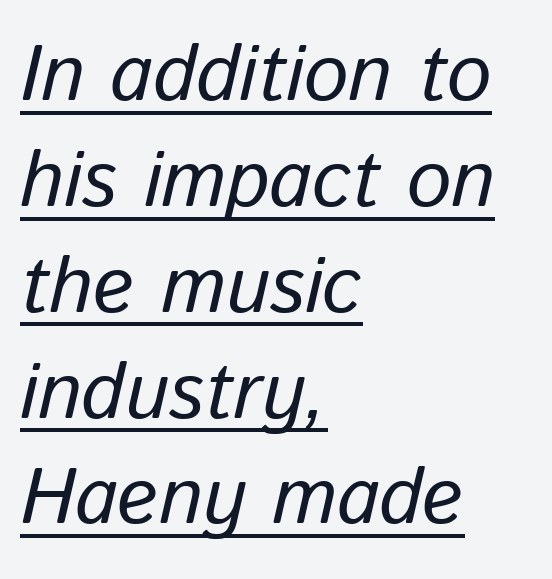
{"italic": "yes", "lean": "right", "slant_degrees": 13, "bold": "no", "weight": "regular", "width": "normal", "stroke_contrast": "low", "x_height": "medium", "monospaced": "no", "underline": "yes", "align": "left", "line_spacing": "normal", "line_spacing_ratio": 1.34, "letter_spacing": "normal", "letter_spacing_em": 0.0, "glyph_px": 79}
